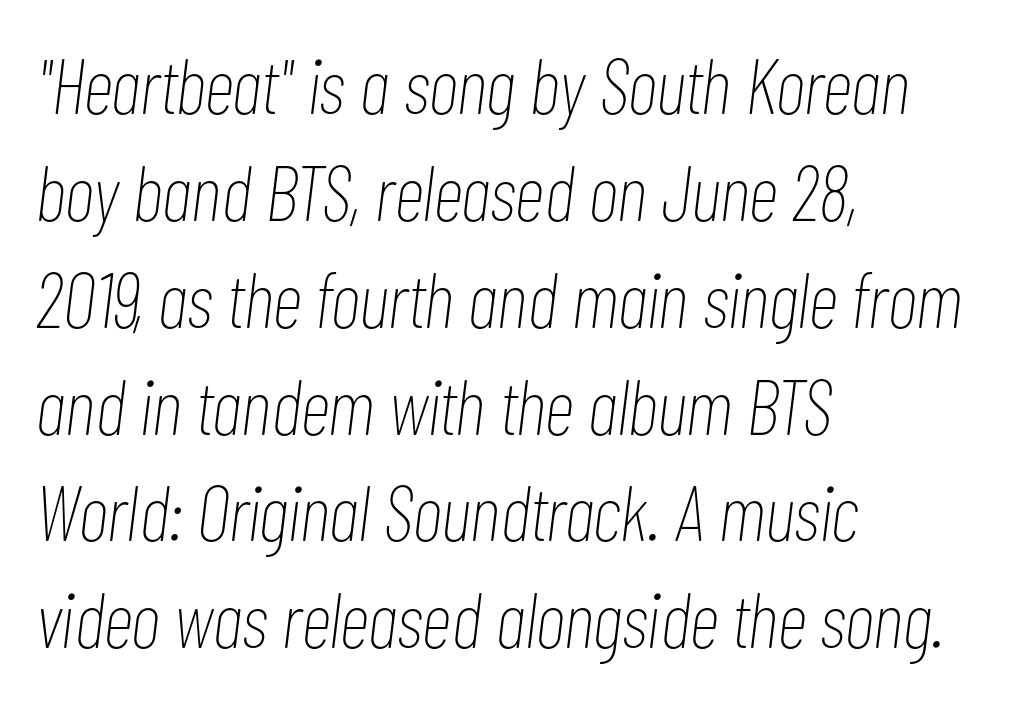
The text block is weighted toward the left margin, trailing off unevenly rightward. No word sits above an underline. On a weight scale, this lands at 450 or below. Note the varied advance widths — an 'i' is clearly narrower than an 'm'. Vertical spacing — default.
